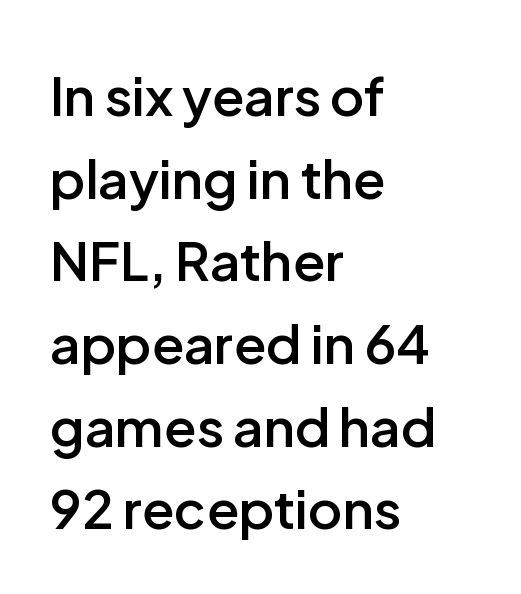
{"serif": "no", "italic": "no", "bold": "semi", "weight": "semibold", "width": "normal", "stroke_contrast": "low", "x_height": "medium", "monospaced": "no", "underline": "no", "align": "left", "line_spacing": "normal", "line_spacing_ratio": 1.56, "letter_spacing": "normal", "letter_spacing_em": 0.0, "glyph_px": 53}
